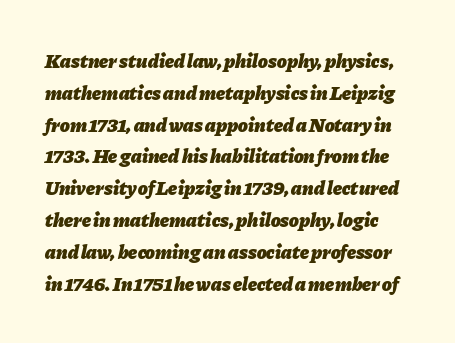
Q: Is the text bold? A: Yes.
Q: Is the text italic (slanted)? A: Yes, it leans right by about 11 degrees.
Q: Is the text underlined? A: No.
Q: Is the spacing between letters normal or unusually wide? A: Normal.
Q: Is the spacing between lines tight, normal or loose? A: Normal.
